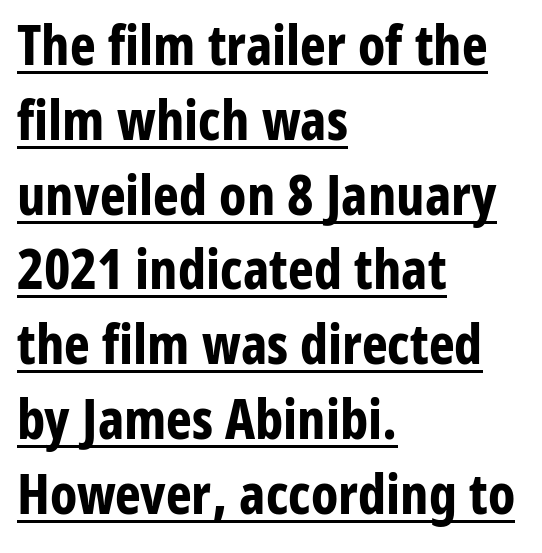
Note: no serifs on the glyphs. The rendering anchors every line to the left-hand side. Characters follow at the spacing the type designer built in. The font's upright variant was chosen for this text.
